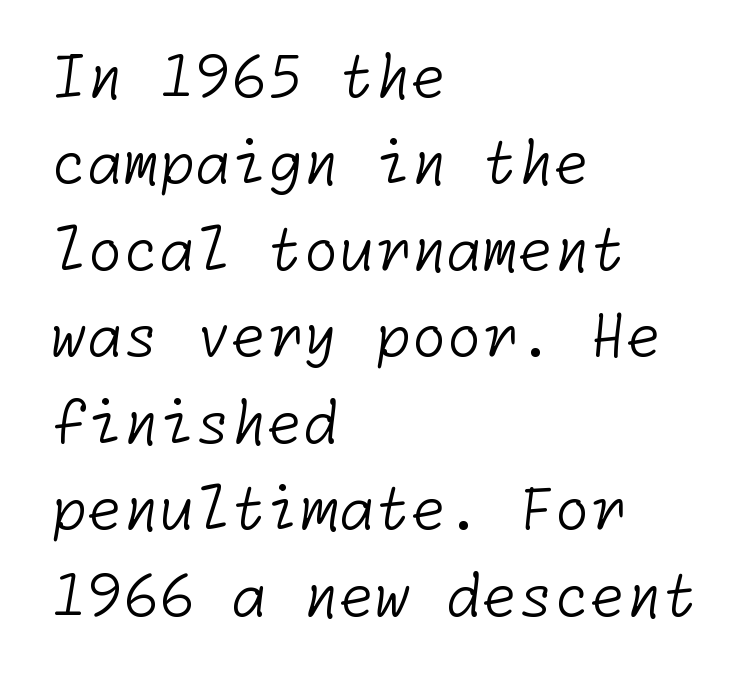
{"serif": "no", "bold": "no", "weight": "light", "width": "normal", "stroke_contrast": "low", "x_height": "medium", "underline": "no", "align": "left", "line_spacing": "normal", "line_spacing_ratio": 1.49, "letter_spacing": "normal", "letter_spacing_em": 0.0, "glyph_px": 58}
